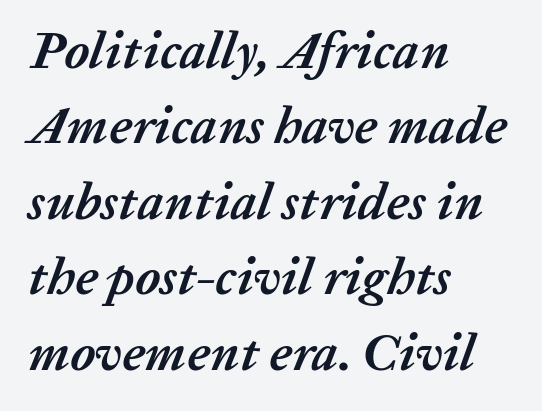
Q: Is the text bold? A: Yes.
Q: Is the text italic (slanted)? A: Yes, it leans right by about 20 degrees.
Q: Is the text underlined? A: No.
Q: How is the paragraph aligned? A: Left-aligned.
Q: Is the spacing between letters normal or unusually wide? A: Normal.
Q: Is the spacing between lines tight, normal or loose? A: Normal.
Q: Width (condensed, normal, or wide)? A: Normal.
Q: Stroke contrast? A: Low.
Q: x-height? A: Medium.
Q: Monospaced? A: No.
